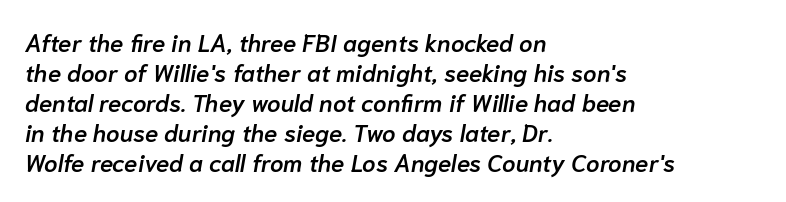
The image shows 24 px text type, italic (leaning right); set left-aligned, normal line spacing (1.25x), normal letter spacing, not underlined.
